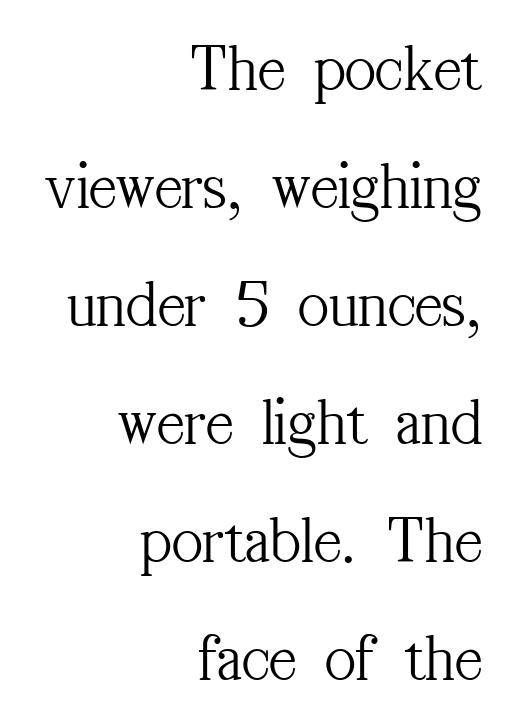
A serif font was chosen for this passage. These lines are rendered in a variable-pitch font. In terms of letterspacing, this is plain default setting. All the whitespace from short lines collects on the left.
